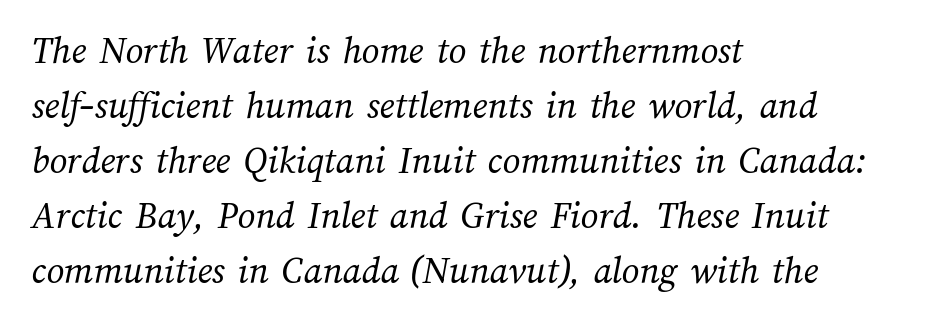
Q: Is the text bold? A: No.
Q: Is the text underlined? A: No.
Q: How is the paragraph aligned? A: Left-aligned.
Q: Is the spacing between letters normal or unusually wide? A: Normal.
Q: Is the spacing between lines tight, normal or loose? A: Normal.
Q: Width (condensed, normal, or wide)? A: Normal.
Q: Stroke contrast? A: Medium.
Q: x-height? A: Medium.
Q: Monospaced? A: No.
